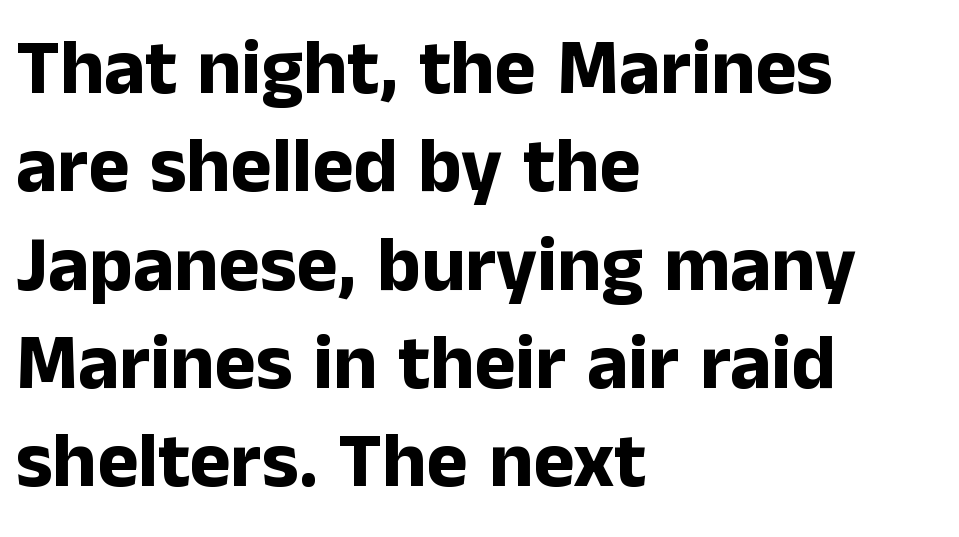
Q: Is the text bold? A: Yes.
Q: Is the text italic (slanted)? A: No, it is upright.
Q: Is the typeface a serif or a sans-serif typeface? A: Sans-serif.
Q: Is the text underlined? A: No.
Q: How is the paragraph aligned? A: Left-aligned.
Q: Is the spacing between letters normal or unusually wide? A: Normal.
Q: Is the spacing between lines tight, normal or loose? A: Normal.
Q: Width (condensed, normal, or wide)? A: Normal.
Q: Stroke contrast? A: Low.
Q: x-height? A: Medium.
Q: Monospaced? A: No.
